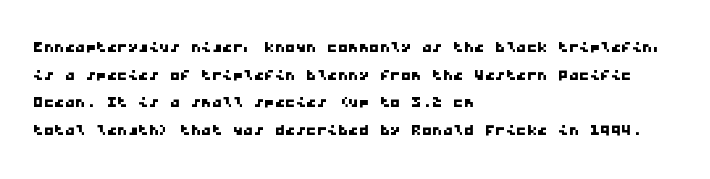
{"underline": "no", "align": "left", "line_spacing": "normal", "line_spacing_ratio": 1.32, "letter_spacing": "normal", "letter_spacing_em": 0.0, "glyph_px": 21}
